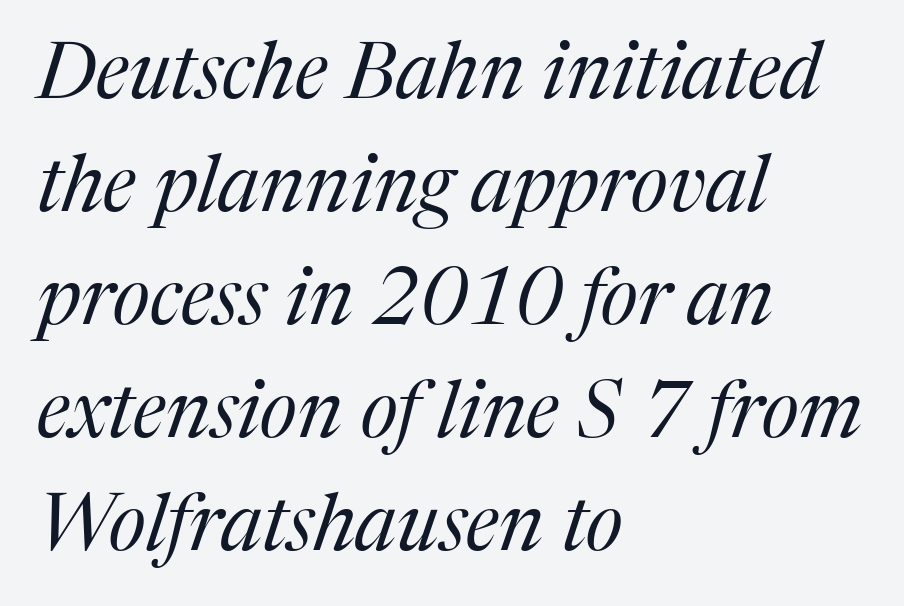
Is the type slanted? Yes — the strokes lean at a clear angle. Tracking value appears to be zero — textbook default spacing. The space directly below the letters is spotless. Note the varied advance widths — an 'i' is clearly narrower than an 'm'. Examine the stroke ends and you'll spot serifs.
